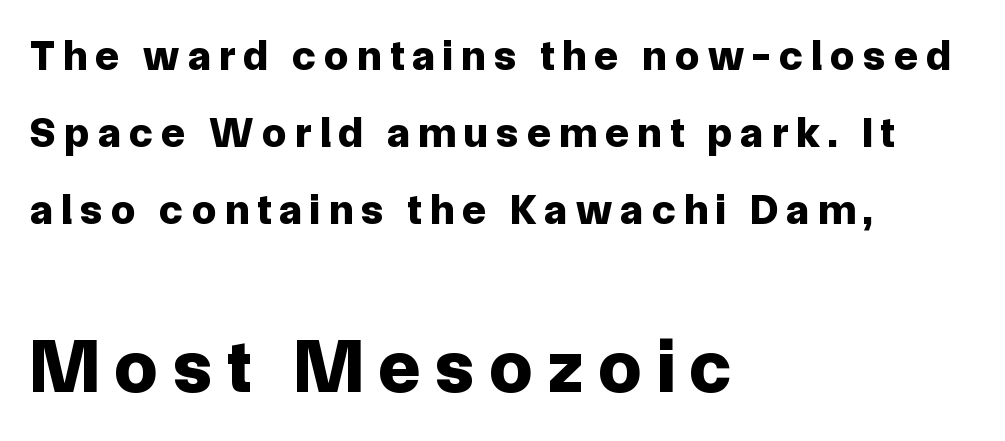
A typesetter would call this proportional, since set widths differ per character. Heft: maximum for text — a bold. In CSS terms this would be text-align: left. Nope, not italic — everything's standing straight. Clear beneath every line of the passage.
